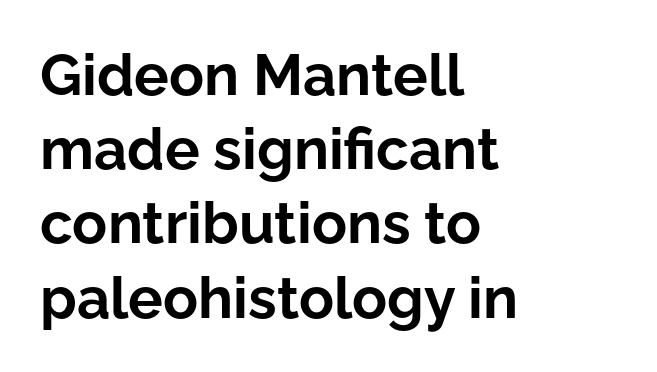
Q: Is the text bold? A: Yes.
Q: Is the text italic (slanted)? A: No, it is upright.
Q: Is the typeface a serif or a sans-serif typeface? A: Sans-serif.
Q: Is the text underlined? A: No.
Q: How is the paragraph aligned? A: Left-aligned.
Q: Is the spacing between letters normal or unusually wide? A: Normal.
Q: Is the spacing between lines tight, normal or loose? A: Normal.
Q: Width (condensed, normal, or wide)? A: Normal.
Q: Stroke contrast? A: Low.
Q: x-height? A: Medium.
Q: Monospaced? A: No.
